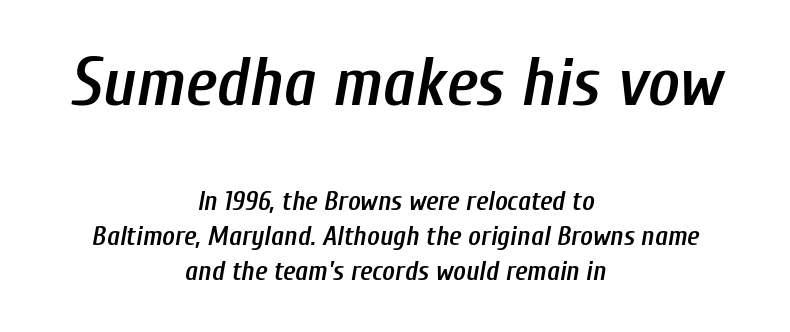
Q: Is the text bold? A: Semi-bold.
Q: Is the text italic (slanted)? A: Yes, it leans right by about 10 degrees.
Q: Is the text underlined? A: No.
Q: How is the paragraph aligned? A: Centered.
Q: Is the spacing between letters normal or unusually wide? A: Normal.
Q: Is the spacing between lines tight, normal or loose? A: Normal.
Q: Which block of text is set in a larger size, the first (top) or the second (bottom)? A: The first (top) one.
Q: Width (condensed, normal, or wide)? A: Condensed.
Q: Stroke contrast? A: Low.
Q: x-height? A: Medium.
Q: Monospaced? A: No.
